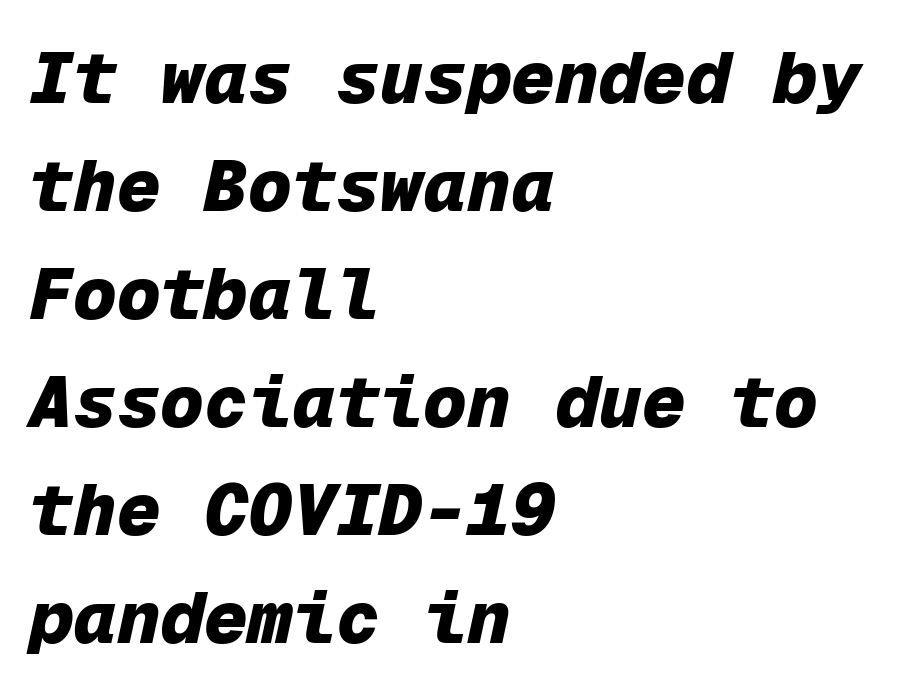
The image shows 73 px heavy type, italic (leaning right), monospaced; set left-aligned, normal line spacing (1.48x), normal letter spacing, not underlined; low stroke contrast and a medium x-height.
